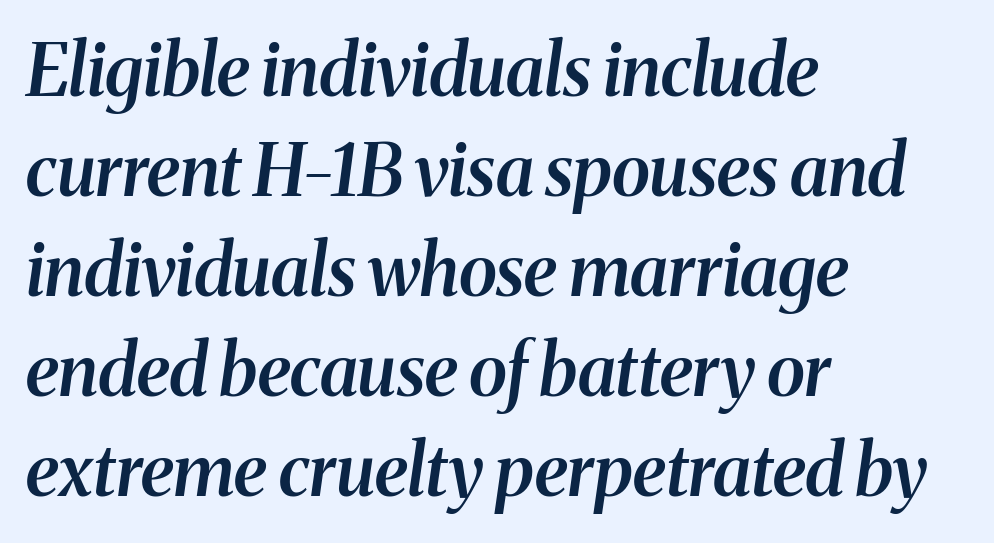
Q: Is the text bold? A: Semi-bold.
Q: Is the text italic (slanted)? A: Yes, it leans right by about 8 degrees.
Q: Is the typeface a serif or a sans-serif typeface? A: Serif.
Q: Is the text underlined? A: No.
Q: How is the paragraph aligned? A: Left-aligned.
Q: Is the spacing between letters normal or unusually wide? A: Normal.
Q: Is the spacing between lines tight, normal or loose? A: Normal.
Q: Width (condensed, normal, or wide)? A: Normal.
Q: Stroke contrast? A: Medium.
Q: x-height? A: Medium.
Q: Monospaced? A: No.
